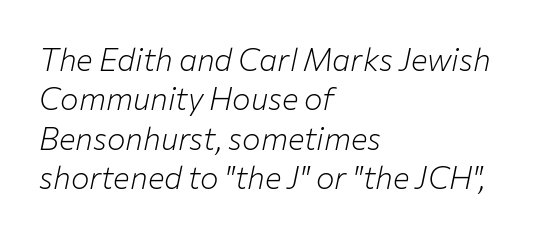
The image shows 31 px light type, italic (leaning right); set left-aligned, normal line spacing (1.27x), normal letter spacing, not underlined; low stroke contrast and a medium x-height.
